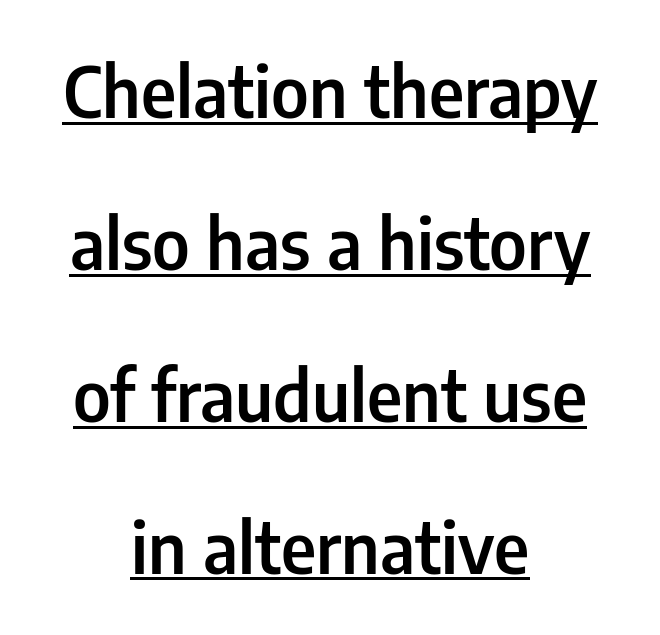
Q: Is the text bold? A: Semi-bold.
Q: Is the text italic (slanted)? A: No, it is upright.
Q: Is the typeface a serif or a sans-serif typeface? A: Sans-serif.
Q: Is the text underlined? A: Yes.
Q: How is the paragraph aligned? A: Centered.
Q: Is the spacing between letters normal or unusually wide? A: Normal.
Q: Is the spacing between lines tight, normal or loose? A: Loose.
Q: Width (condensed, normal, or wide)? A: Condensed.
Q: Stroke contrast? A: Low.
Q: x-height? A: Medium.
Q: Monospaced? A: No.
